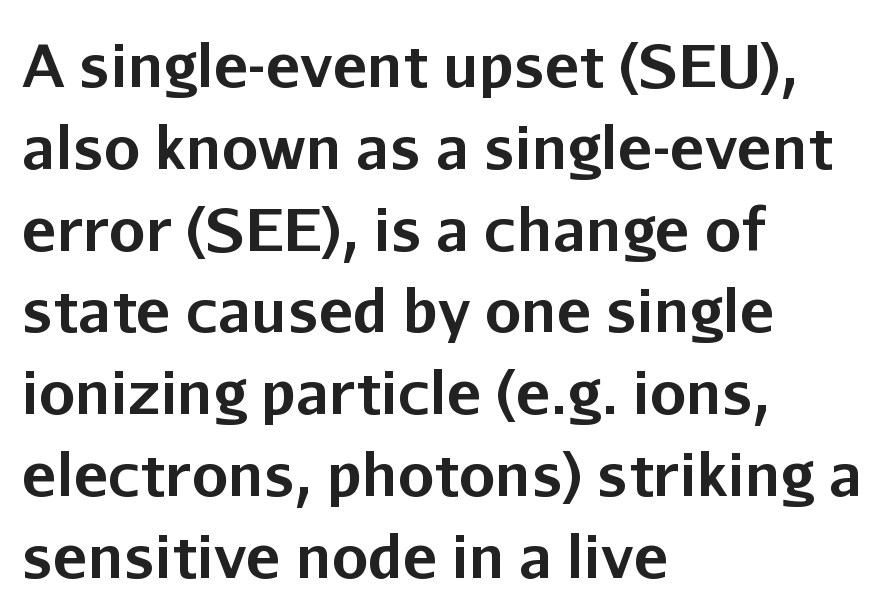
The image shows 58 px bold sans-serif type, upright; set left-aligned, normal line spacing (1.41x), normal letter spacing, not underlined; low stroke contrast and a medium x-height.
